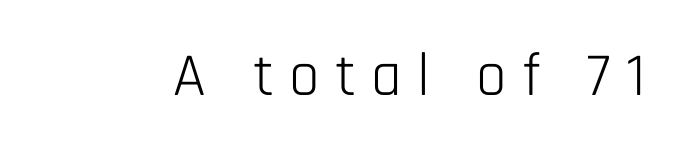
{"serif": "no", "italic": "no", "bold": "no", "weight": "light", "width": "condensed", "stroke_contrast": "low", "x_height": "large", "monospaced": "no", "underline": "no", "letter_spacing": "wide", "letter_spacing_em": 0.25, "glyph_px": 61}
